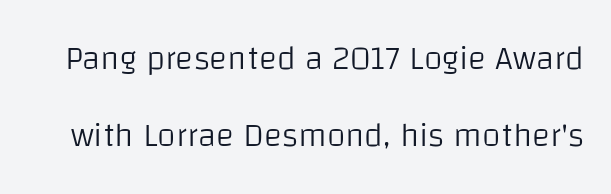
{"serif": "no", "italic": "no", "bold": "no", "weight": "light", "width": "normal", "stroke_contrast": "low", "x_height": "large", "monospaced": "no", "underline": "no", "line_spacing": "loose", "line_spacing_ratio": 2.26, "letter_spacing": "normal", "letter_spacing_em": 0.0, "glyph_px": 34}
